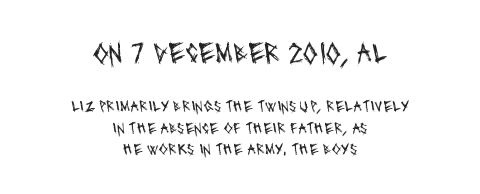
The image shows 30 px regular-weight, condensed sans-serif type; set centered, normal line spacing (1.25x), normal letter spacing, not underlined; the first (top) block is 1.76x larger; medium stroke contrast and a large x-height.
